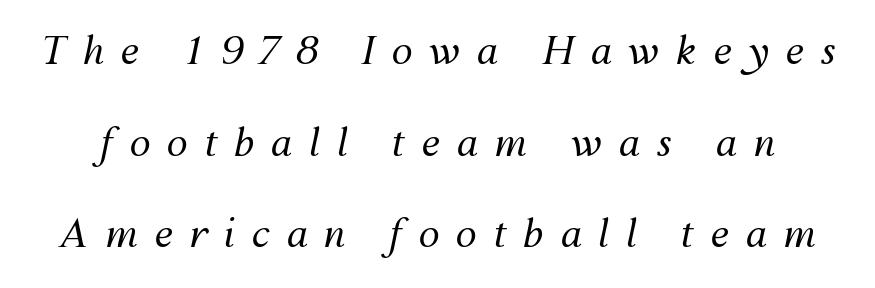
Airy leading. Counters stay open thanks to moderate or lighter strokes. You could not count columns in this text — the font is proportionally spaced. Display-style spreading of the glyphs; the letterfit is very open. When letters slant like this, we call the style italic. Rule under the text: the space is simply empty.
